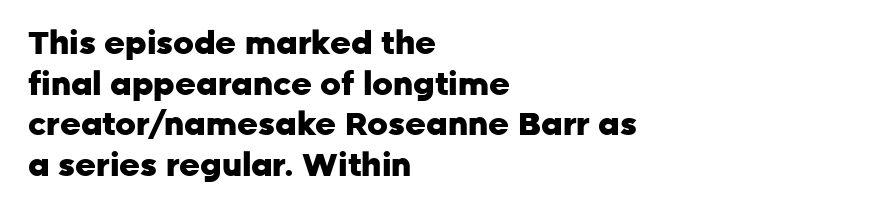
Q: Is the text bold? A: Yes.
Q: Is the text italic (slanted)? A: No, it is upright.
Q: Is the typeface a serif or a sans-serif typeface? A: Sans-serif.
Q: Is the text underlined? A: No.
Q: How is the paragraph aligned? A: Left-aligned.
Q: Is the spacing between letters normal or unusually wide? A: Normal.
Q: Is the spacing between lines tight, normal or loose? A: Normal.
Q: Width (condensed, normal, or wide)? A: Normal.
Q: Stroke contrast? A: Low.
Q: x-height? A: Medium.
Q: Monospaced? A: No.
